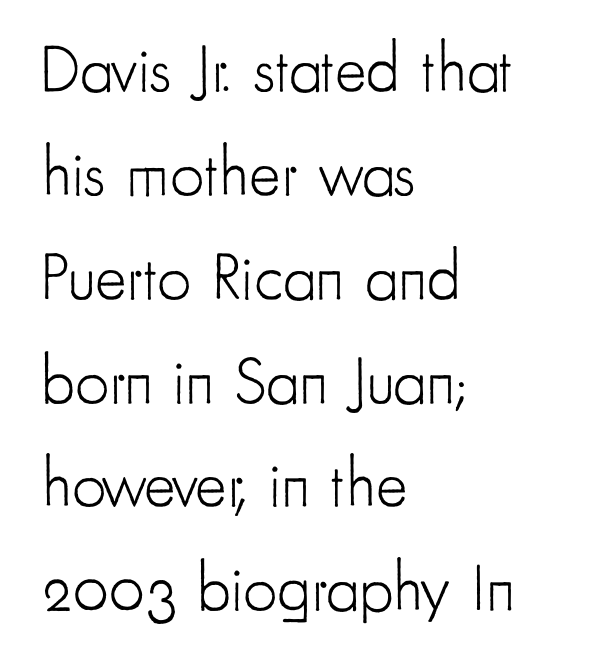
The image shows 67 px light, condensed sans-serif type, upright; set left-aligned, normal line spacing (1.55x), normal letter spacing, not underlined; low stroke contrast and a small x-height.
